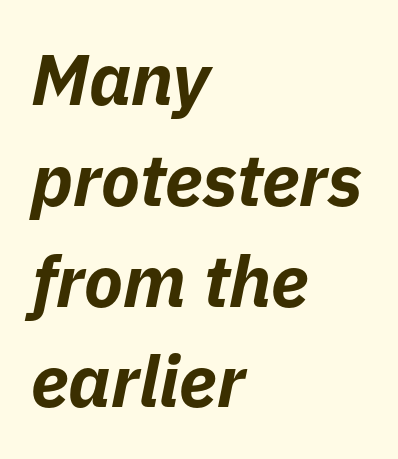
{"italic": "yes", "lean": "right", "slant_degrees": 11, "bold": "yes", "weight": "bold", "width": "normal", "stroke_contrast": "low", "x_height": "medium", "monospaced": "no", "underline": "no", "align": "left", "line_spacing": "normal", "line_spacing_ratio": 1.4, "letter_spacing": "normal", "letter_spacing_em": 0.0, "glyph_px": 72}
